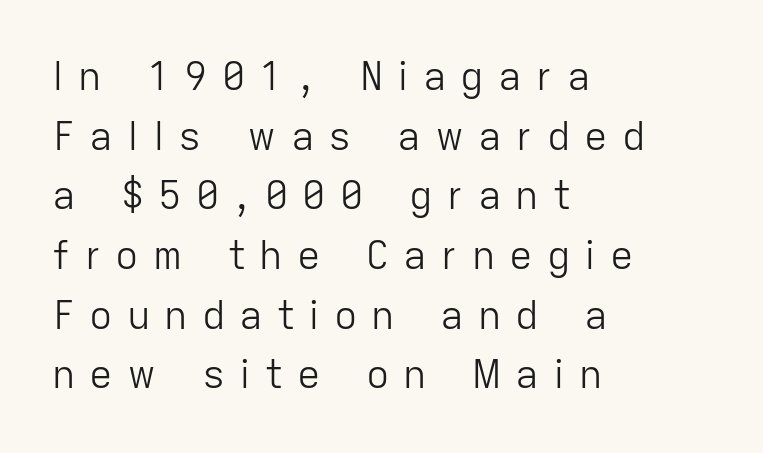
The vertical gap from one line to the next is medium. Alignment: flush left. The strokes carry an ordinary text weight at most. The space directly below the letters is spotless. This is roman type, the default non-slanted kind. This sample has the flowing, uneven cadence of proportional lettering.
